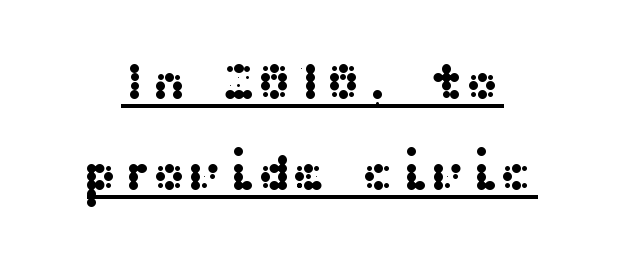
The image shows 52 px wide sans-serif type, upright; set line spacing 1.75x, normal letter spacing, underlined; medium stroke contrast and a medium x-height.
